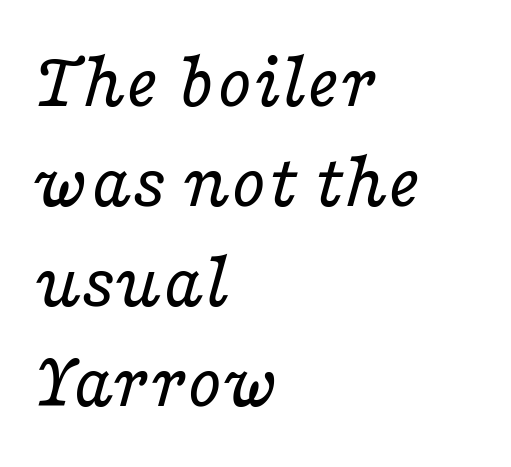
Q: Is the text bold? A: No.
Q: Is the text italic (slanted)? A: Yes, it leans right by about 16 degrees.
Q: Is the typeface a serif or a sans-serif typeface? A: Serif.
Q: Is the text underlined? A: No.
Q: How is the paragraph aligned? A: Left-aligned.
Q: Is the spacing between letters normal or unusually wide? A: Normal.
Q: Is the spacing between lines tight, normal or loose? A: Normal.
Q: Width (condensed, normal, or wide)? A: Wide.
Q: Stroke contrast? A: Low.
Q: x-height? A: Medium.
Q: Monospaced? A: No.
